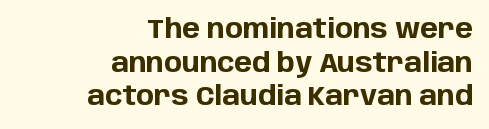
Q: Is the text bold? A: Yes.
Q: Is the text italic (slanted)? A: No, it is upright.
Q: Is the text underlined? A: No.
Q: How is the paragraph aligned? A: Right-aligned.
Q: Is the spacing between letters normal or unusually wide? A: Normal.
Q: Is the spacing between lines tight, normal or loose? A: Normal.
